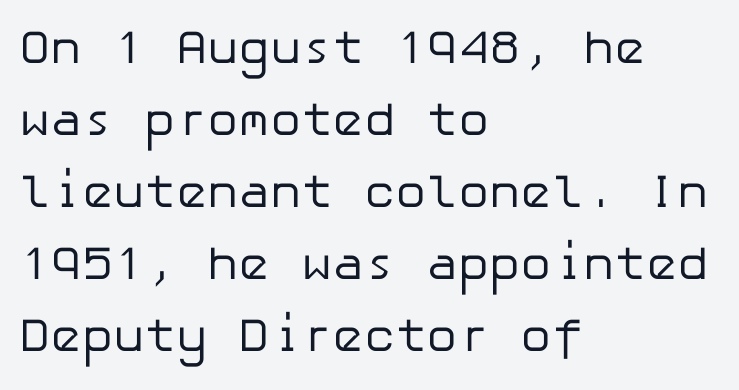
If you drew a ruler down the left edge, every line would touch it. Honestly, the letter spacing is just normal — you wouldn't notice it. Vertical stems look standard width or narrower in stroke. Whoever set this chose a conventional vertical rhythm.
